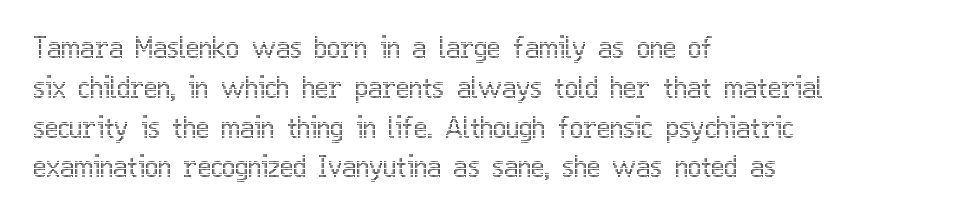
Q: Is the text italic (slanted)? A: No, it is upright.
Q: Is the text underlined? A: No.
Q: How is the paragraph aligned? A: Left-aligned.
Q: Is the spacing between letters normal or unusually wide? A: Normal.
Q: Is the spacing between lines tight, normal or loose? A: Normal.
Q: Width (condensed, normal, or wide)? A: Condensed.
Q: x-height? A: Medium.
Q: Monospaced? A: No.
